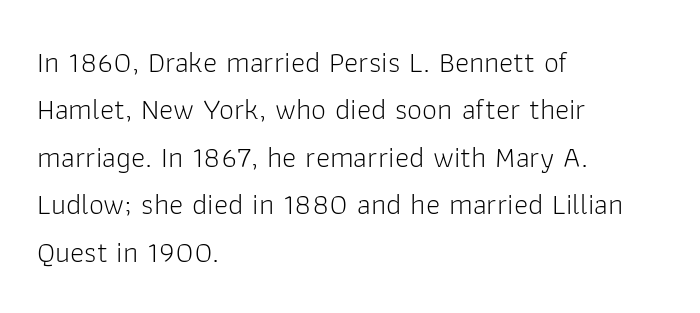
Q: Is the text bold? A: No.
Q: Is the text italic (slanted)? A: No, it is upright.
Q: Is the typeface a serif or a sans-serif typeface? A: Sans-serif.
Q: Is the text underlined? A: No.
Q: How is the paragraph aligned? A: Left-aligned.
Q: Is the spacing between letters normal or unusually wide? A: Normal.
Q: Is the spacing between lines tight, normal or loose? A: Normal.
Q: Width (condensed, normal, or wide)? A: Normal.
Q: Stroke contrast? A: Low.
Q: x-height? A: Medium.
Q: Monospaced? A: No.
